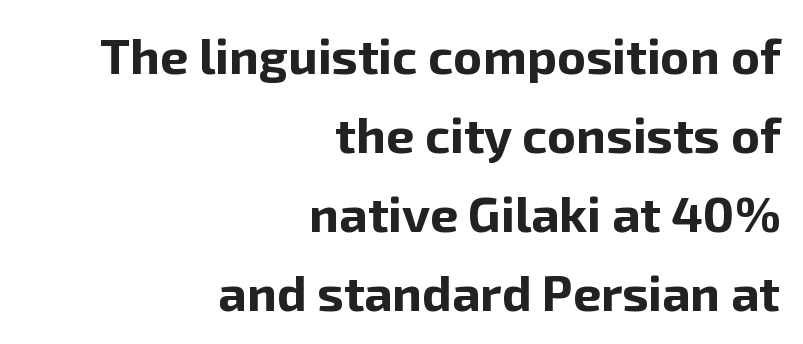
{"serif": "no", "italic": "no", "bold": "yes", "weight": "bold", "width": "normal", "stroke_contrast": "low", "x_height": "medium", "monospaced": "no", "underline": "no", "align": "right", "line_spacing": "normal", "line_spacing_ratio": 1.58, "letter_spacing": "normal", "letter_spacing_em": 0.0, "glyph_px": 50}
